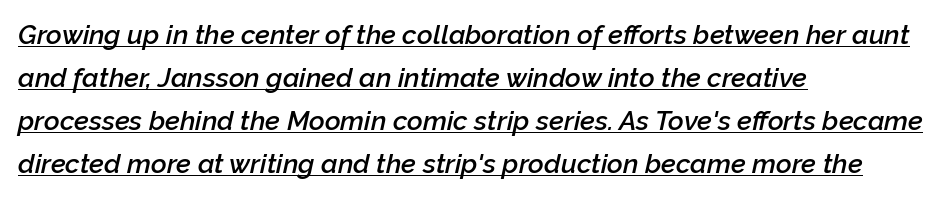
{"italic": "yes", "lean": "right", "slant_degrees": 12, "bold": "semi", "underline": "yes", "align": "left", "line_spacing": "normal", "line_spacing_ratio": 1.59, "letter_spacing": "normal", "letter_spacing_em": 0.0, "glyph_px": 27}
